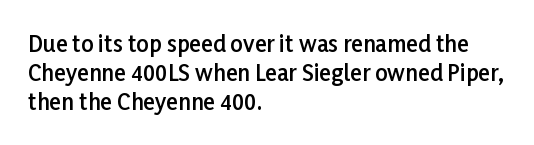
Q: Is the text bold? A: Semi-bold.
Q: Is the text italic (slanted)? A: No, it is upright.
Q: Is the text underlined? A: No.
Q: How is the paragraph aligned? A: Left-aligned.
Q: Is the spacing between letters normal or unusually wide? A: Normal.
Q: Is the spacing between lines tight, normal or loose? A: Normal.
